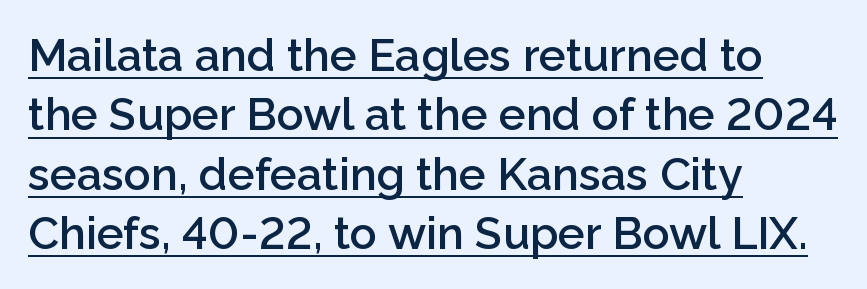
Does the leading feel generous? No, just average. Is this a fixed-width face? No — the glyphs have proportional, varying widths. Emphasis by weight is partial: semibold. Looks like someone drew a line under every word here. If you drew a line through each stem, it would be perfectly vertical.
